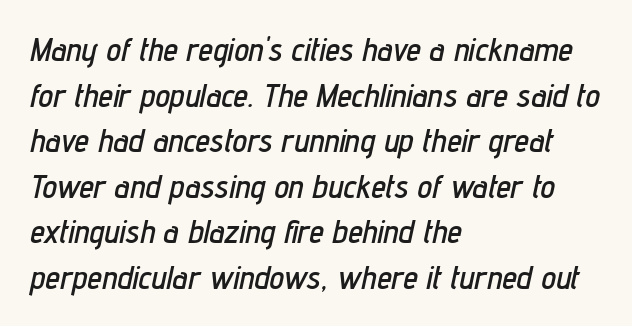
The passage shown is typed in a proportional face where columns would drift. This sample keeps an unexceptional amount of space between lines. Glyph-to-glyph distance matches everyday printed text. This rendering uses left alignment, leaving the right contour irregular. The face used here has a pronounced slope to its letters.
